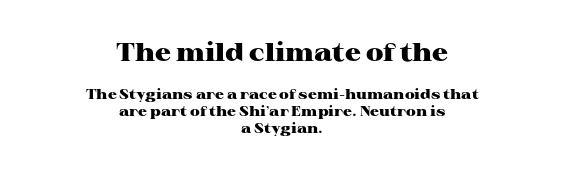
The image shows 25 px bold type, upright; set centered, line spacing 1.18x, normal letter spacing, not underlined; the first (top) block is 1.79x larger.
